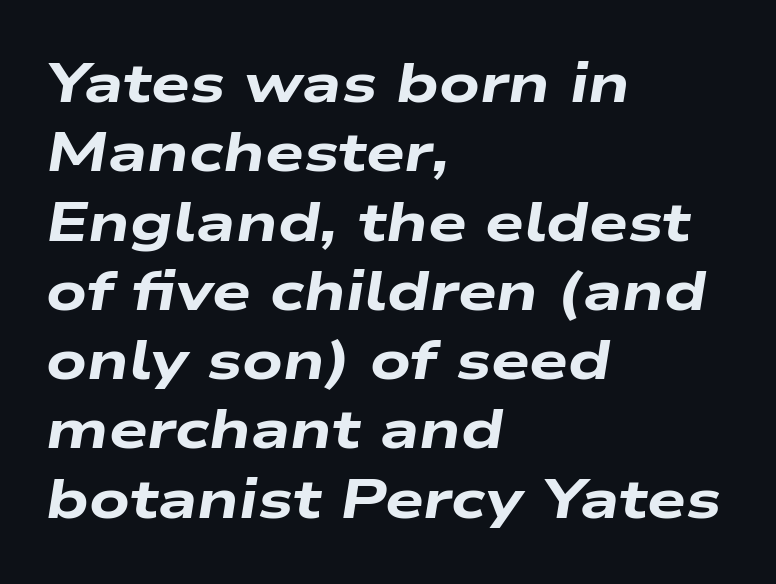
{"italic": "yes", "lean": "right", "slant_degrees": 9, "bold": "yes", "weight": "heavy", "width": "wide", "stroke_contrast": "low", "x_height": "medium", "monospaced": "no", "underline": "no", "align": "left", "line_spacing": "normal", "line_spacing_ratio": 1.26, "letter_spacing": "normal", "letter_spacing_em": 0.0, "glyph_px": 55}
